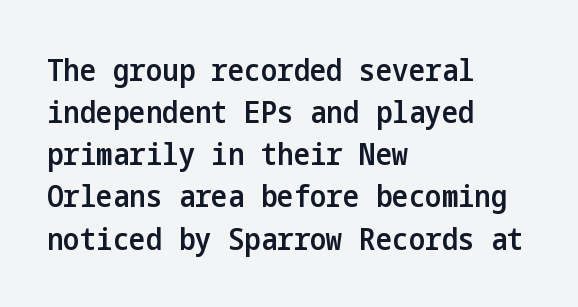
The image shows 31 px semibold, condensed sans-serif type, upright; set left-aligned, normal line spacing (1.36x), normal letter spacing, not underlined; low stroke contrast and a medium x-height.
